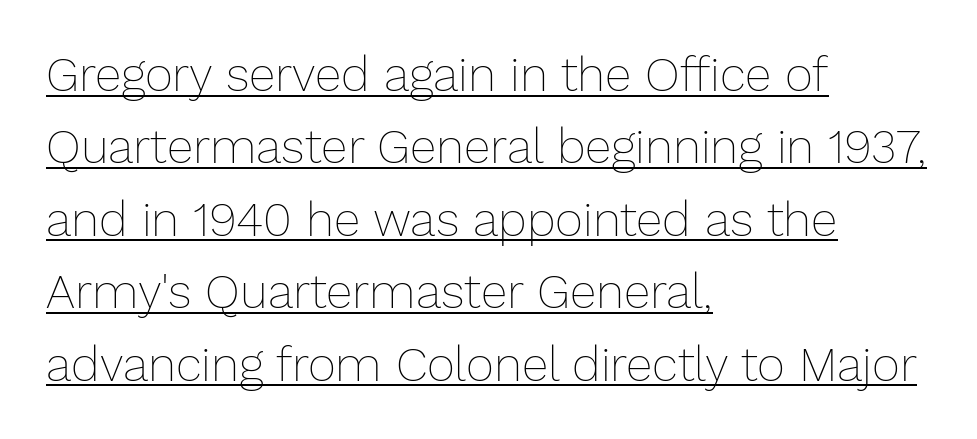
Honestly, the row spacing looks completely unremarkable. A classic flush-left, rag-right setting is used for this passage. The font's upright variant was chosen for this text. How are the letters spaced? Ordinarily, with no added tracking. The passage shown is not bold in any degree.
